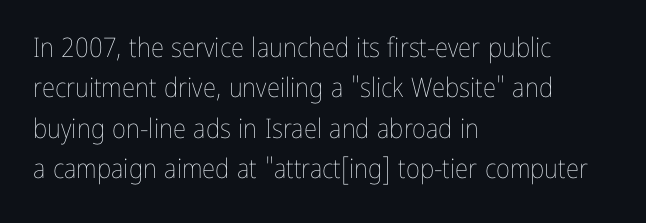
The image shows 27 px text type, upright; set left-aligned, normal line spacing (1.5x), normal letter spacing, not underlined.
